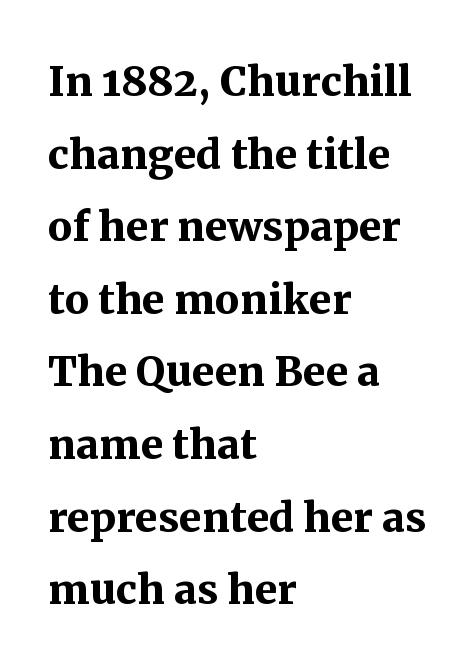
Q: Is the text bold? A: Yes.
Q: Is the text italic (slanted)? A: No, it is upright.
Q: Is the typeface a serif or a sans-serif typeface? A: Serif.
Q: Is the text underlined? A: No.
Q: How is the paragraph aligned? A: Left-aligned.
Q: Is the spacing between letters normal or unusually wide? A: Normal.
Q: Is the spacing between lines tight, normal or loose? A: Normal.
Q: Width (condensed, normal, or wide)? A: Normal.
Q: Stroke contrast? A: Medium.
Q: x-height? A: Medium.
Q: Monospaced? A: No.
